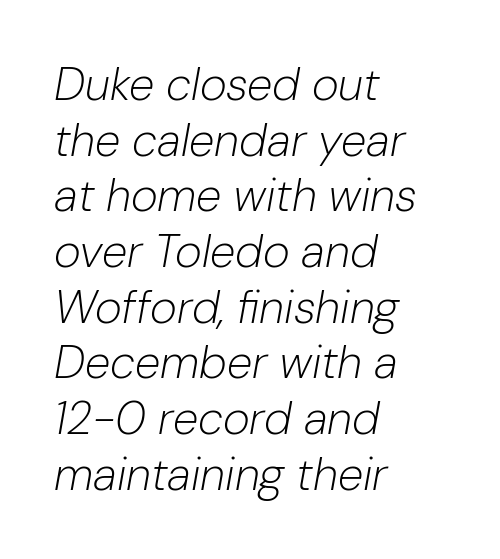
The image shows 46 px light type, italic (leaning right); set left-aligned, line spacing 1.21x, normal letter spacing, not underlined; low stroke contrast and a medium x-height.
